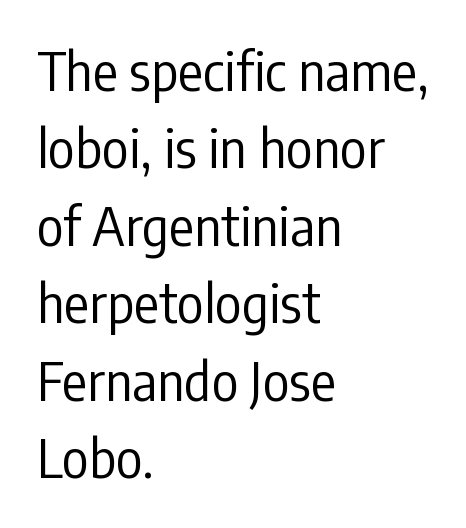
The image shows 52 px regular-weight, condensed sans-serif type, upright; set left-aligned, normal line spacing (1.49x), normal letter spacing, not underlined; low stroke contrast and a medium x-height.
